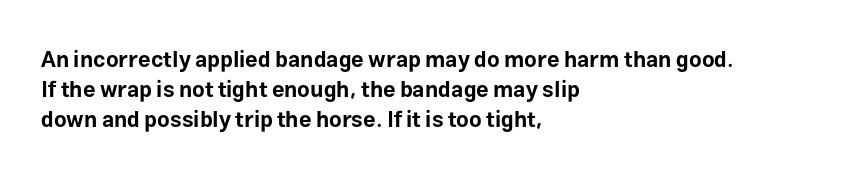
Q: Is the text bold? A: Yes.
Q: Is the text italic (slanted)? A: No, it is upright.
Q: Is the text underlined? A: No.
Q: How is the paragraph aligned? A: Left-aligned.
Q: Is the spacing between letters normal or unusually wide? A: Normal.
Q: Is the spacing between lines tight, normal or loose? A: Normal.
